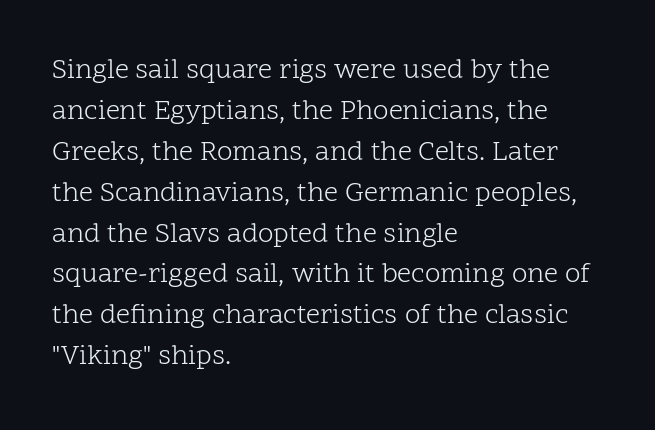
{"serif": "yes", "italic": "no", "bold": "no", "weight": "light", "width": "normal", "stroke_contrast": "low", "x_height": "medium", "monospaced": "no", "underline": "no", "align": "left", "line_spacing": "normal", "line_spacing_ratio": 1.46, "letter_spacing": "normal", "letter_spacing_em": 0.0, "glyph_px": 28}
